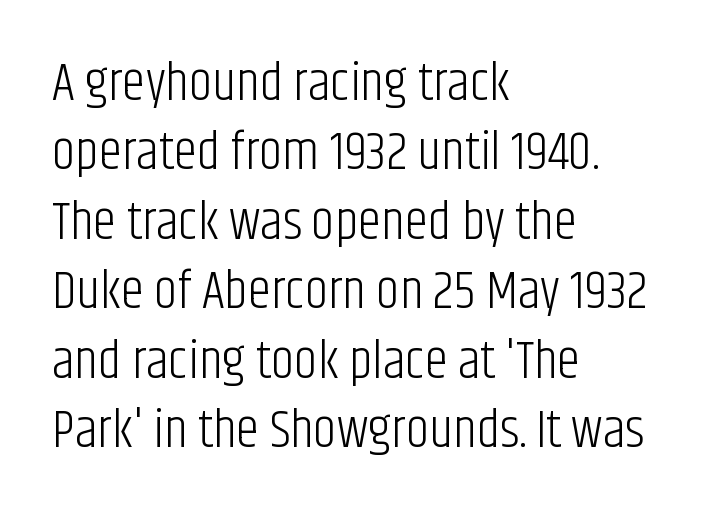
The image shows 53 px light, condensed sans-serif type, upright; set left-aligned, normal line spacing (1.31x), normal letter spacing, not underlined; low stroke contrast and a large x-height.
